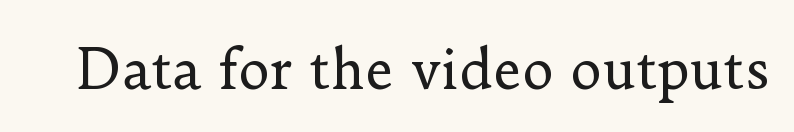
Q: Is the text bold? A: No.
Q: Is the text italic (slanted)? A: No, it is upright.
Q: Is the typeface a serif or a sans-serif typeface? A: Serif.
Q: Is the text underlined? A: No.
Q: Is the spacing between letters normal or unusually wide? A: Normal.
Q: Width (condensed, normal, or wide)? A: Normal.
Q: Stroke contrast? A: Low.
Q: x-height? A: Small.
Q: Monospaced? A: No.
